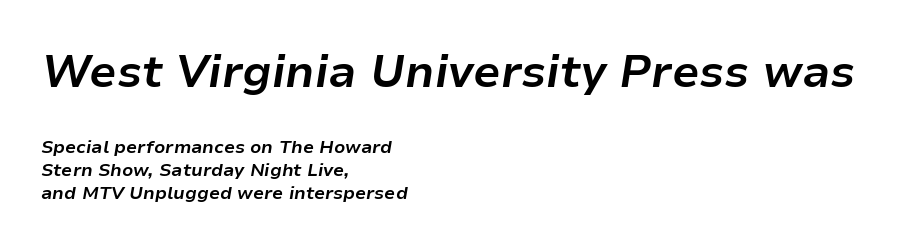
The image shows 45 px bold type, italic (leaning right); set left-aligned, normal line spacing (1.27x), normal letter spacing, not underlined; the first (top) block is 2.5x larger; low stroke contrast and a medium x-height.
